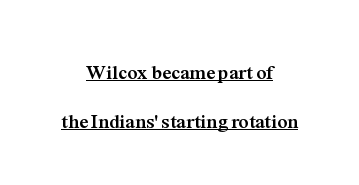
The image shows 20 px bold type, upright; set centered, loose line spacing (2.46x), normal letter spacing, underlined.
